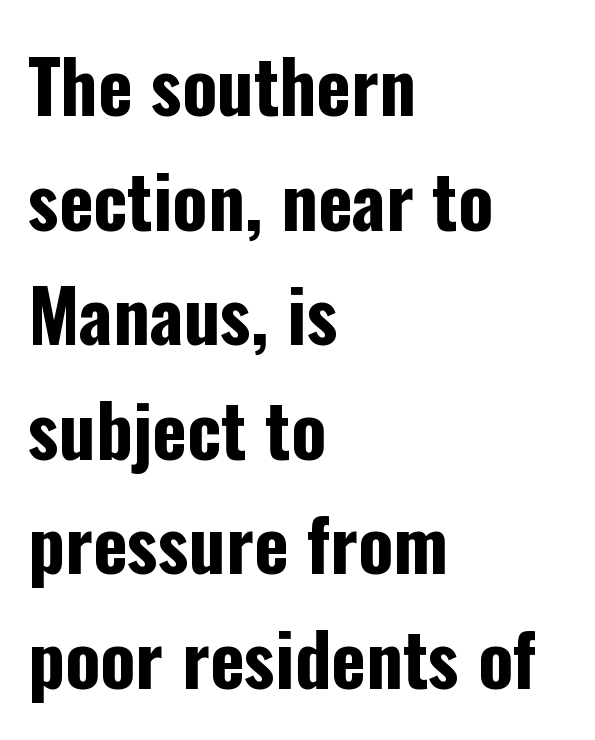
Horizontal bands of white between lines are of average thickness. Notice how the stems are strictly vertical — no italics here. A bare baseline throughout the passage. Typographically, this falls in the sans-serif category. Each letter keeps its own natural width here, so spacing adapts to shape.
